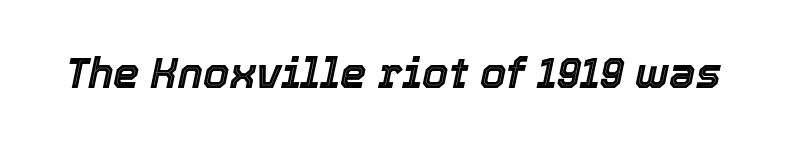
Is the letter spacing exaggerated? No — it looks like the ordinary default. Descender tails drop into unmarked territory. The face used here has a pronounced slope to its letters. The letters advance in unequal steps, a hallmark of proportional type.
